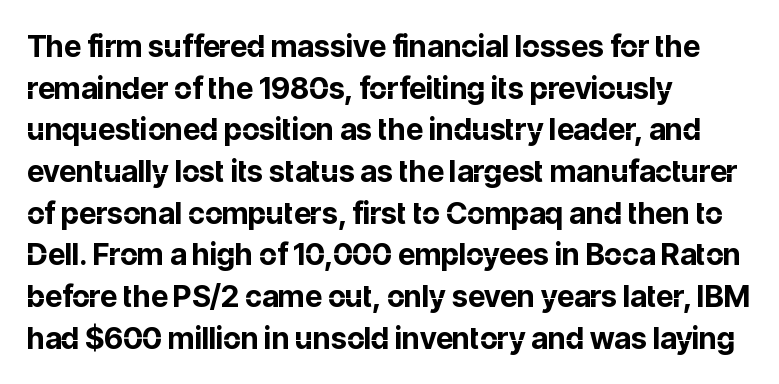
{"serif": "no", "italic": "no", "bold": "yes", "weight": "bold", "width": "normal", "stroke_contrast": "low", "x_height": "medium", "monospaced": "no", "underline": "no", "align": "left", "line_spacing": "normal", "line_spacing_ratio": 1.39, "letter_spacing": "normal", "letter_spacing_em": 0.0, "glyph_px": 30}
